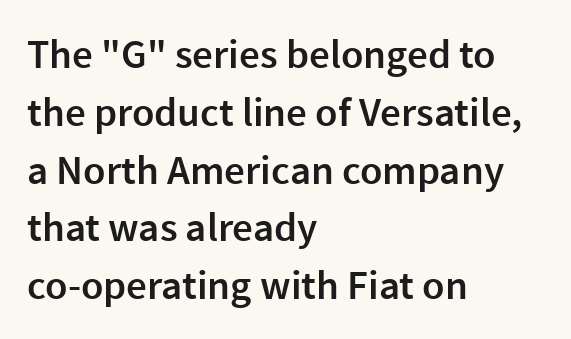
Q: Is the text bold? A: Semi-bold.
Q: Is the text italic (slanted)? A: No, it is upright.
Q: Is the typeface a serif or a sans-serif typeface? A: Sans-serif.
Q: Is the text underlined? A: No.
Q: How is the paragraph aligned? A: Left-aligned.
Q: Is the spacing between letters normal or unusually wide? A: Normal.
Q: Is the spacing between lines tight, normal or loose? A: Normal.
Q: Width (condensed, normal, or wide)? A: Normal.
Q: x-height? A: Medium.
Q: Monospaced? A: No.
